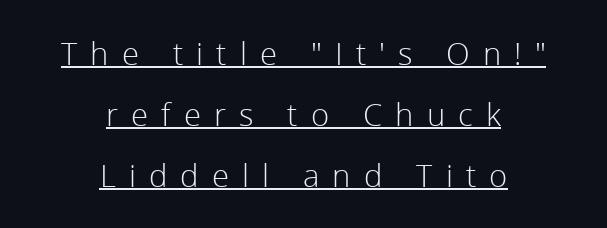
The image shows 31 px light sans-serif type, upright; set centered, loose line spacing (1.96x), unusually wide letter spacing (+0.42 em), underlined; a medium x-height.
